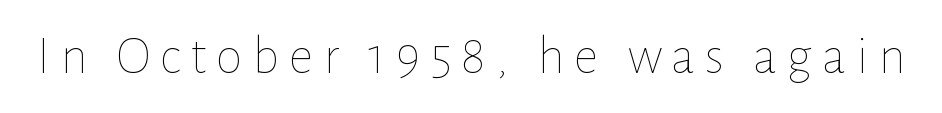
Q: Is the text bold? A: No.
Q: Is the text italic (slanted)? A: No, it is upright.
Q: Is the text underlined? A: No.
Q: Width (condensed, normal, or wide)? A: Normal.
Q: Stroke contrast? A: Low.
Q: x-height? A: Medium.
Q: Monospaced? A: No.
